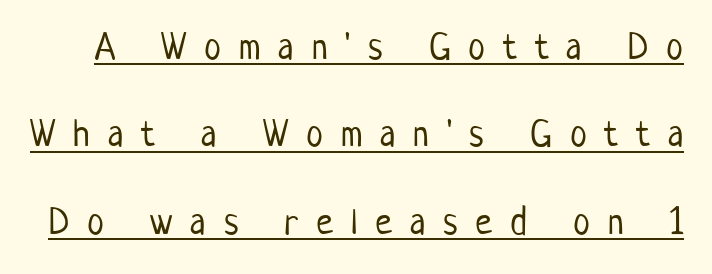
This sample trades compactness for vertical openness between lines. Tall strokes in this sample are plumb rather than angled. Quick note: underline on. The passage shown has open, widely tracked lettering throughout. The font is comparable to plain body text, perhaps lighter. To sum up the face: it is a sans, with no serifs.
